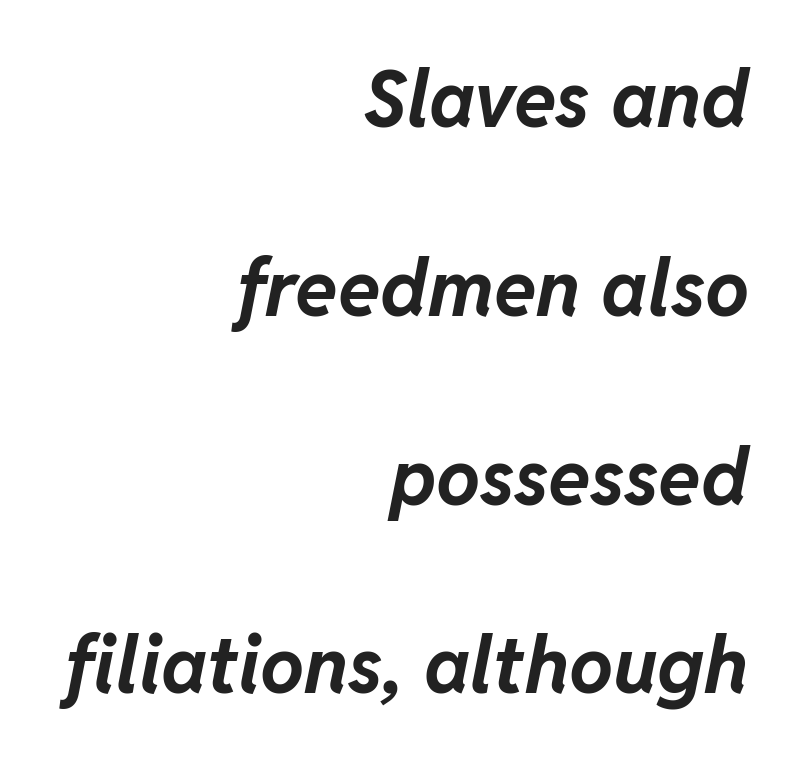
Horizontal bands of white between lines are thick stripes. Does the weight exceed regular? Yes, all the way to bold. Here the designer chose a conventional face with non-uniform glyph widths. The passage shown has conventional tracking throughout. Designer's note — italics engaged. Visually the block forms a straight wall on the right and a jagged coastline on the left.
